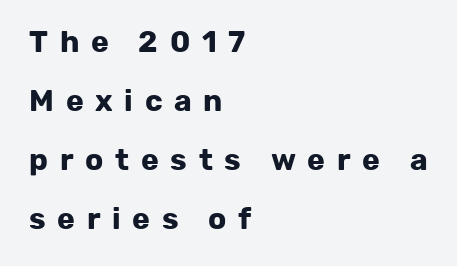
Q: Is the text bold? A: Yes.
Q: Is the text italic (slanted)? A: No, it is upright.
Q: Is the typeface a serif or a sans-serif typeface? A: Sans-serif.
Q: Is the text underlined? A: No.
Q: How is the paragraph aligned? A: Left-aligned.
Q: Is the spacing between letters normal or unusually wide? A: Unusually wide.
Q: Is the spacing between lines tight, normal or loose? A: Loose.
Q: Width (condensed, normal, or wide)? A: Normal.
Q: Stroke contrast? A: Low.
Q: x-height? A: Medium.
Q: Monospaced? A: No.
